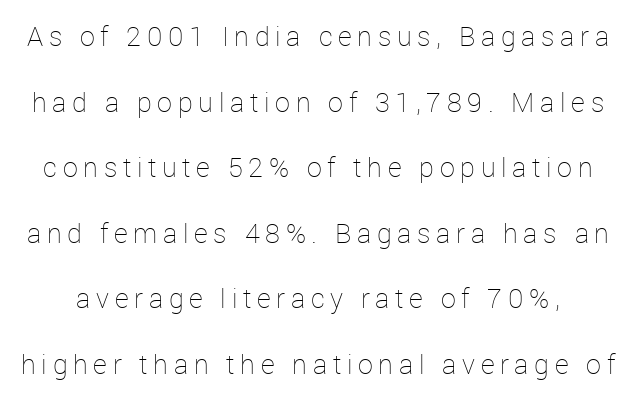
Q: Is the text bold? A: No.
Q: Is the text italic (slanted)? A: No, it is upright.
Q: Is the text underlined? A: No.
Q: Is the spacing between letters normal or unusually wide? A: Unusually wide.
Q: Is the spacing between lines tight, normal or loose? A: Loose.
